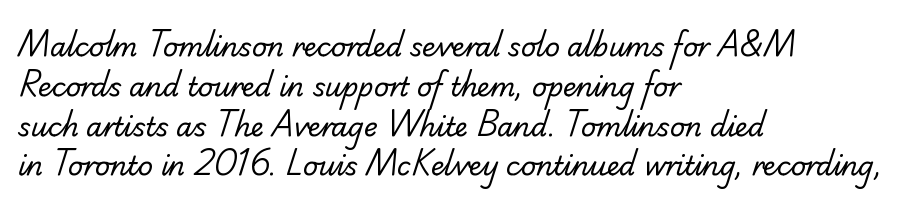
Words appear dense and cohesive because spacing is normal. One glance says typical: line gaps are just what's usual. The ragged edge is on the right, which tells us the setting is flush left. The area under the type is left untouched. Stem width sits at or under what a default text font uses.
